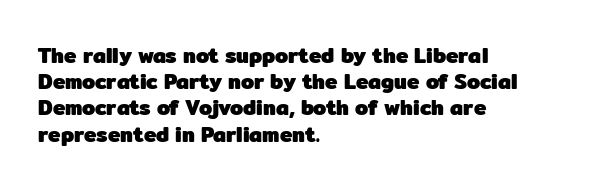
The image shows 21 px bold type, upright; set left-aligned, normal line spacing (1.25x), normal letter spacing, not underlined.
